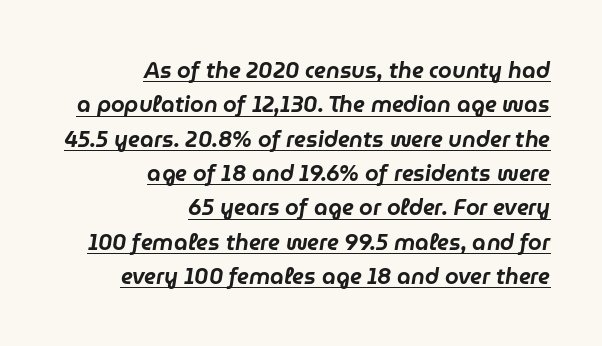
Q: Is the text italic (slanted)? A: Yes, it leans right by about 9 degrees.
Q: Is the text underlined? A: Yes.
Q: How is the paragraph aligned? A: Right-aligned.
Q: Is the spacing between letters normal or unusually wide? A: Normal.
Q: Is the spacing between lines tight, normal or loose? A: Normal.
